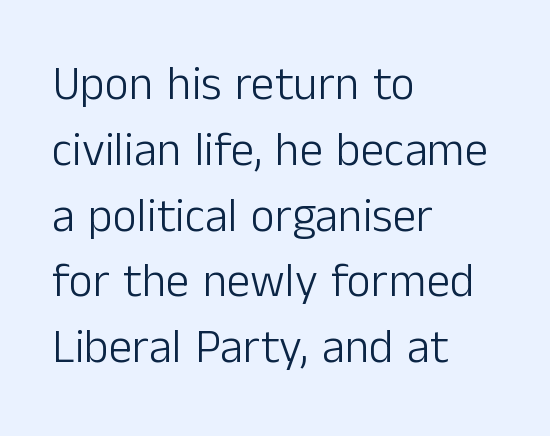
Q: Is the text bold? A: No.
Q: Is the text italic (slanted)? A: No, it is upright.
Q: Is the typeface a serif or a sans-serif typeface? A: Sans-serif.
Q: Is the text underlined? A: No.
Q: How is the paragraph aligned? A: Left-aligned.
Q: Is the spacing between letters normal or unusually wide? A: Normal.
Q: Is the spacing between lines tight, normal or loose? A: Normal.
Q: Width (condensed, normal, or wide)? A: Normal.
Q: Stroke contrast? A: Low.
Q: x-height? A: Medium.
Q: Monospaced? A: No.
